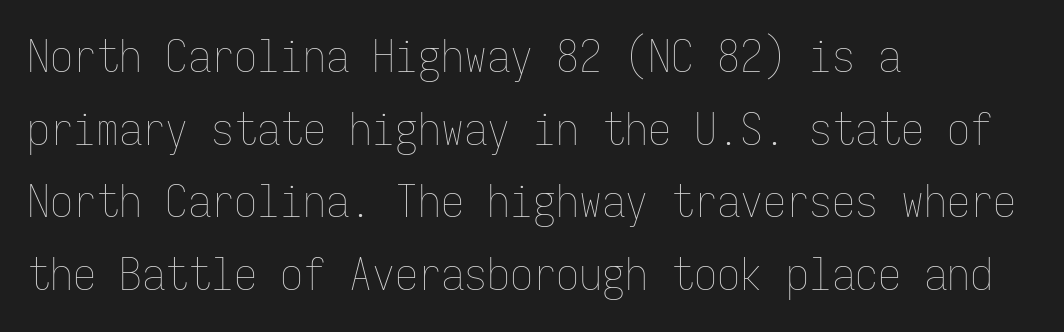
Q: Is the text bold? A: No.
Q: Is the text italic (slanted)? A: No, it is upright.
Q: Is the text underlined? A: No.
Q: How is the paragraph aligned? A: Left-aligned.
Q: Is the spacing between letters normal or unusually wide? A: Normal.
Q: Is the spacing between lines tight, normal or loose? A: Normal.
Q: Width (condensed, normal, or wide)? A: Condensed.
Q: Stroke contrast? A: Low.
Q: x-height? A: Medium.
Q: Monospaced? A: Yes.
